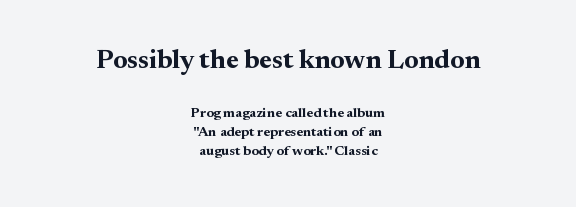
The image shows 27 px bold type, upright; set centered, normal line spacing (1.35x), normal letter spacing, not underlined; the first (top) block is 1.93x larger.
